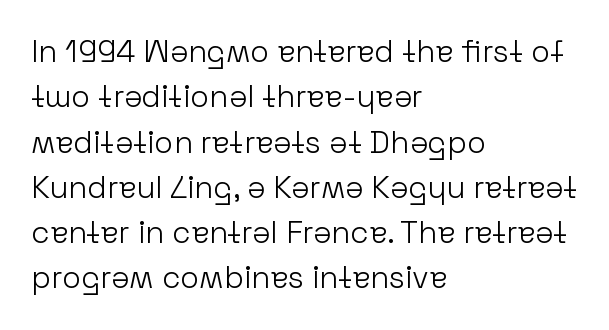
{"serif": "no", "italic": "no", "bold": "no", "weight": "light", "width": "normal", "stroke_contrast": "low", "x_height": "medium", "monospaced": "no", "underline": "no", "align": "left", "line_spacing": "normal", "line_spacing_ratio": 1.46, "letter_spacing": "normal", "letter_spacing_em": 0.0, "glyph_px": 31}
